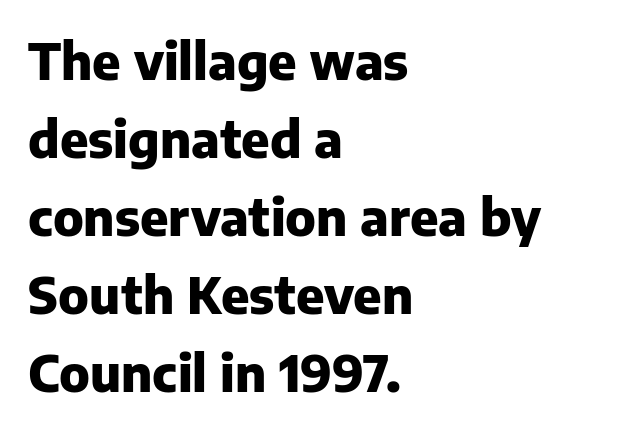
Do the characters align in a grid? No, the font is proportional. The designer went with a sans here, leaving each stem footless. The face used here has the dense, thick strokes of a bold. Leftover space on each line is placed entirely after the last word. The letters stand upright; this is a roman face.
